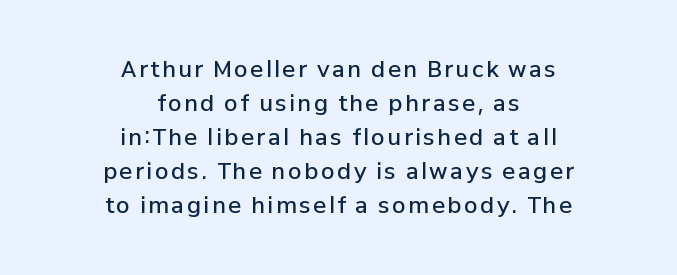
Q: Is the text bold? A: Semi-bold.
Q: Is the text italic (slanted)? A: No, it is upright.
Q: Is the text underlined? A: No.
Q: How is the paragraph aligned? A: Centered.
Q: Is the spacing between lines tight, normal or loose? A: Normal.
